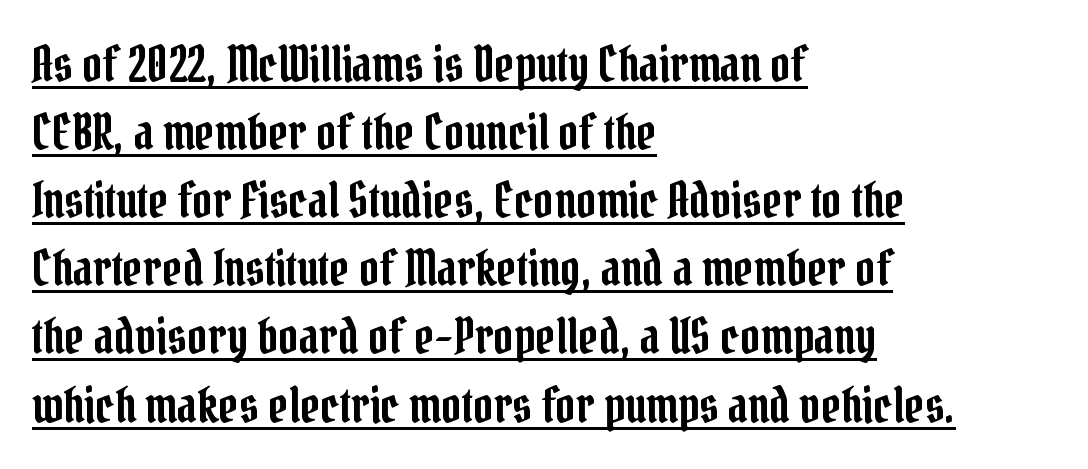
The image shows 49 px condensed serif type, upright; set left-aligned, normal line spacing (1.39x), normal letter spacing, underlined; low stroke contrast and a medium x-height.
